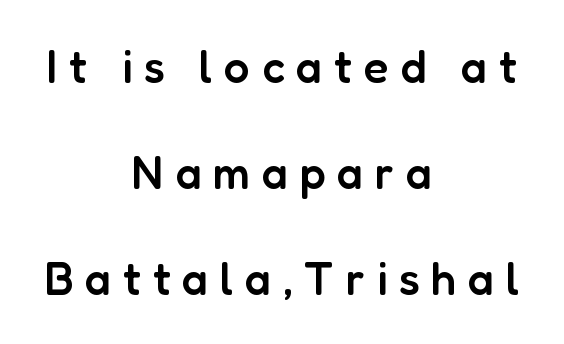
Set as a demibold, roughly 600 on the weight scale. Check under the words: just untouched page. Does extra space separate the letters? Yes, quite a lot of it. If you folded the block vertically in half, each line would mirror itself in length. The space between consecutive lines is lavish.
